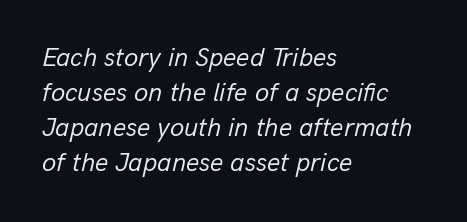
{"italic": "yes", "lean": "right", "slant_degrees": 13, "bold": "no", "underline": "no", "align": "left", "line_spacing": "normal", "line_spacing_ratio": 1.35, "letter_spacing": "normal", "letter_spacing_em": 0.0, "glyph_px": 26}
